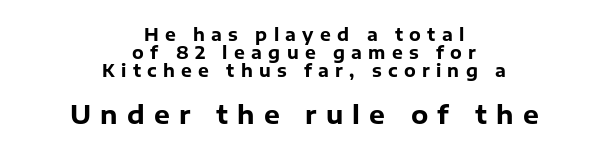
The image shows 25 px bold type, upright; set centered, tight line spacing (1.07x), unusually wide letter spacing (+0.37 em), not underlined; the second (bottom) block is 1.47x larger.
